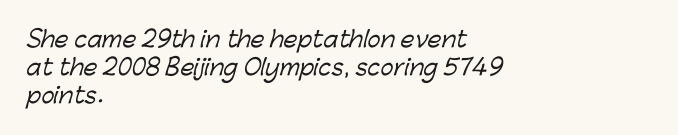
Q: Is the text underlined? A: No.
Q: How is the paragraph aligned? A: Left-aligned.
Q: Is the spacing between letters normal or unusually wide? A: Normal.
Q: Is the spacing between lines tight, normal or loose? A: Normal.
